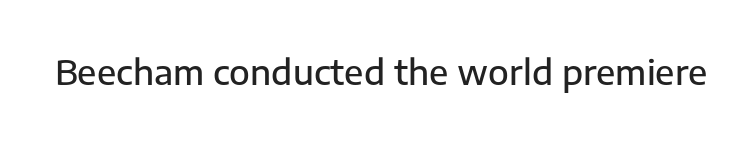
Q: Is the text bold? A: Semi-bold.
Q: Is the text italic (slanted)? A: No, it is upright.
Q: Is the typeface a serif or a sans-serif typeface? A: Sans-serif.
Q: Is the text underlined? A: No.
Q: Is the spacing between letters normal or unusually wide? A: Normal.
Q: Width (condensed, normal, or wide)? A: Normal.
Q: Stroke contrast? A: Low.
Q: x-height? A: Medium.
Q: Monospaced? A: No.
